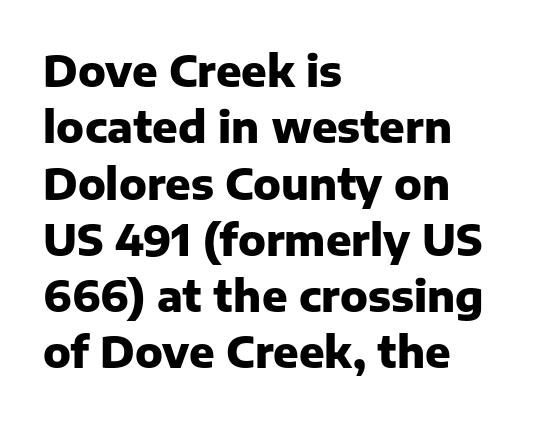
The image shows 42 px heavy sans-serif type, upright; set left-aligned, normal line spacing (1.34x), normal letter spacing, not underlined; low stroke contrast and a medium x-height.
